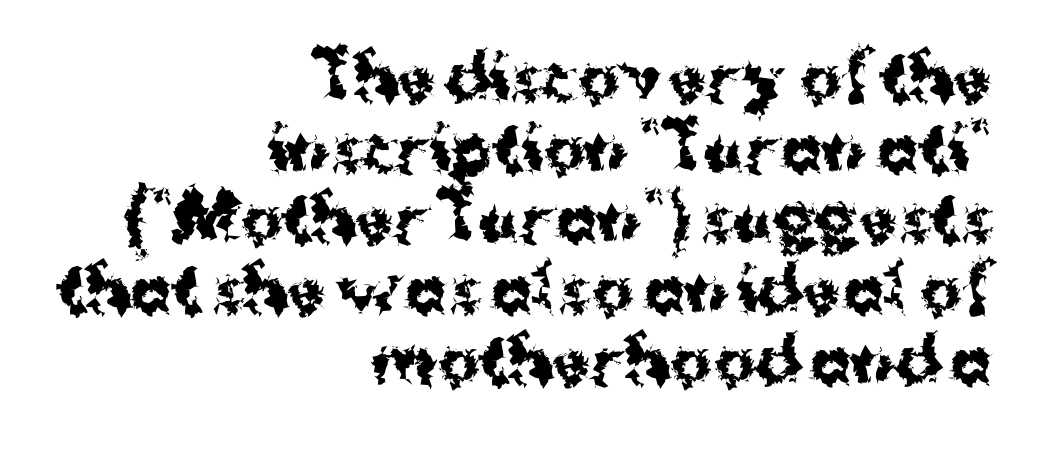
Letters rest on an invisible, unmarked baseline. The vertical gap from one line to the next is small. Each line ends at the same right margin while the left side varies. There is no visible air inserted between adjacent glyphs. Here the designer chose a conventional face with non-uniform glyph widths. Note: no serifs on the glyphs.
